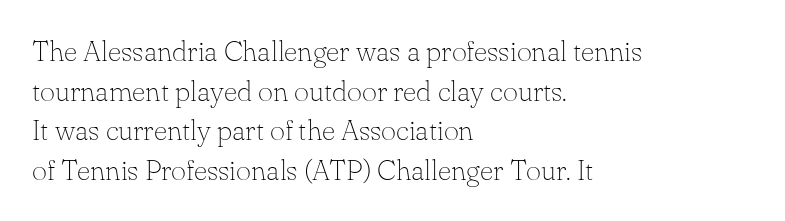
Q: Is the text bold? A: No.
Q: Is the text italic (slanted)? A: No, it is upright.
Q: Is the typeface a serif or a sans-serif typeface? A: Serif.
Q: Is the text underlined? A: No.
Q: How is the paragraph aligned? A: Left-aligned.
Q: Is the spacing between letters normal or unusually wide? A: Normal.
Q: Is the spacing between lines tight, normal or loose? A: Normal.
Q: Width (condensed, normal, or wide)? A: Normal.
Q: Stroke contrast? A: Low.
Q: x-height? A: Small.
Q: Monospaced? A: No.
